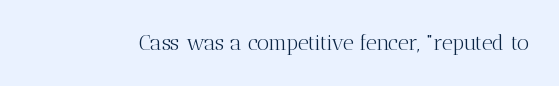
The passage shown is not underscored anywhere. The font's upright variant was chosen for this text. Stems here are at most as thick as an everyday book face. Observe the ordinary spacing: letters are neighbours, not strangers.
